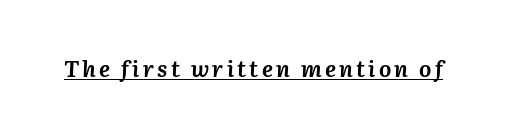
{"italic": "yes", "lean": "right", "slant_degrees": 3, "bold": "yes", "underline": "yes", "glyph_px": 23}
